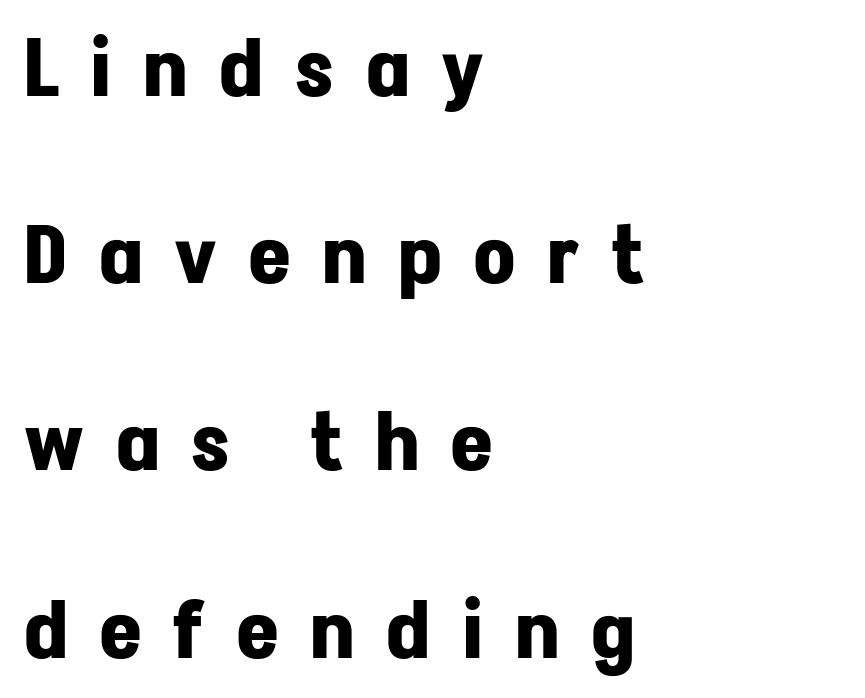
The image shows 80 px bold sans-serif type, upright; set left-aligned, loose line spacing (2.34x), unusually wide letter spacing (+0.4 em), not underlined; low stroke contrast and a medium x-height.
